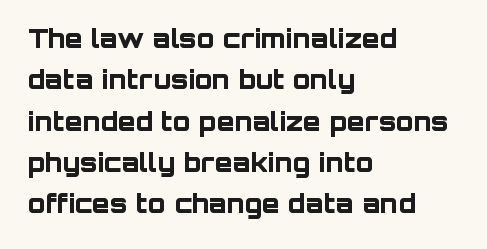
The image shows 26 px bold type, upright; set left-aligned, normal line spacing (1.59x), normal letter spacing, not underlined.
